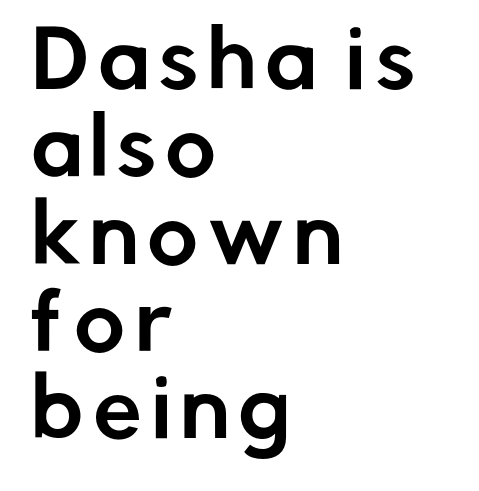
Q: Is the text italic (slanted)? A: No, it is upright.
Q: Is the typeface a serif or a sans-serif typeface? A: Sans-serif.
Q: Is the text underlined? A: No.
Q: How is the paragraph aligned? A: Left-aligned.
Q: Is the spacing between lines tight, normal or loose? A: Tight.
Q: Width (condensed, normal, or wide)? A: Normal.
Q: Stroke contrast? A: Low.
Q: x-height? A: Medium.
Q: Monospaced? A: No.
